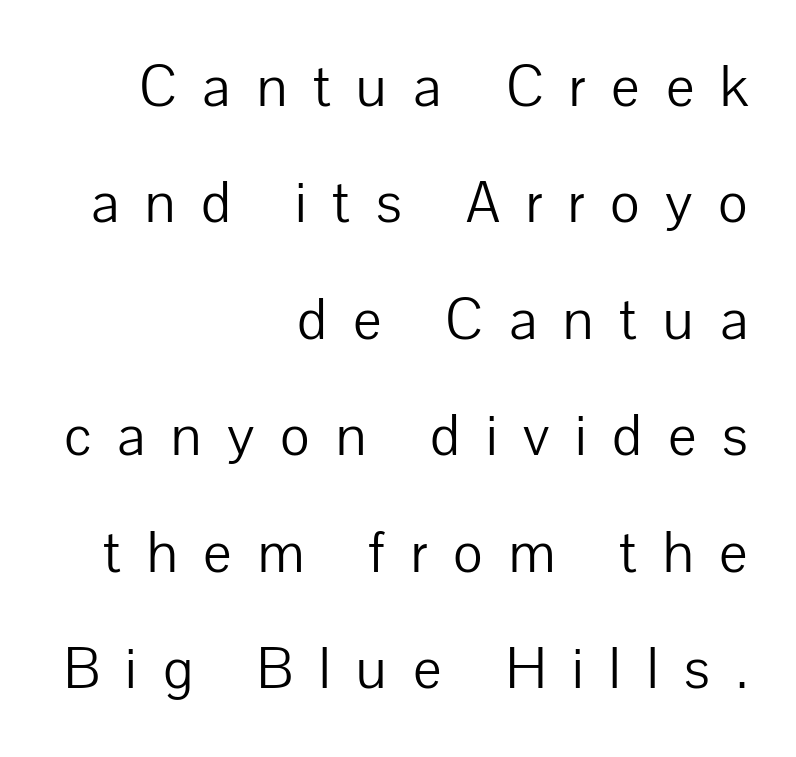
The passage shown is typeset with a sans-serif family. A light-to-regular cut is what we see here. Students, observe: this is what heavily led, spacious text looks like. A typesetter would call this proportional, since set widths differ per character. All the whitespace from short lines collects on the left. A clean baseline with only descenders dipping below it.
